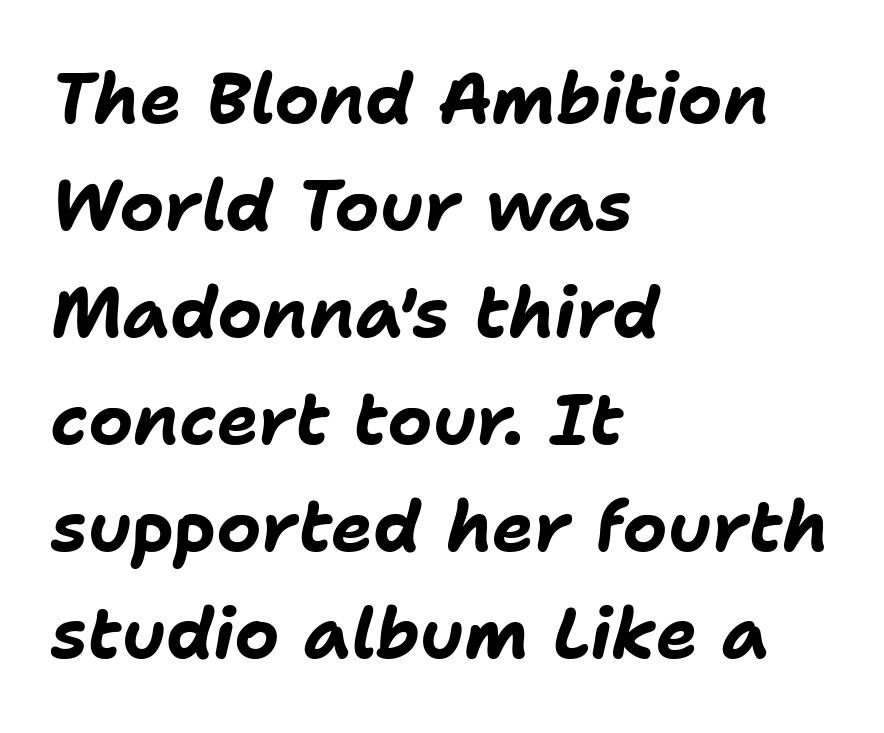
The image shows 70 px bold type, italic (leaning right); set left-aligned, normal line spacing (1.53x), normal letter spacing, not underlined; low stroke contrast and a medium x-height.
